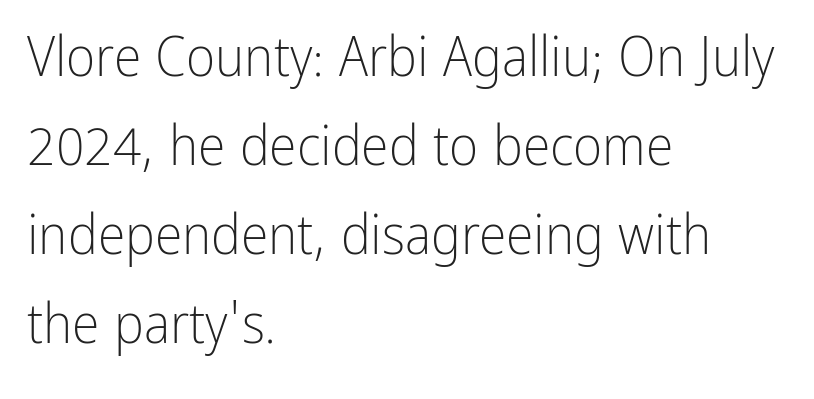
A typesetter would mark this as roman, not italic. Just letters on the line, the space beneath them empty. This rendering leaves character spacing at its baseline value. The glyphs in this specimen are sans serif. Is the block centered? No — it sits flush against the left margin. Spacing verdict: proportional, widths tailored to each character.
